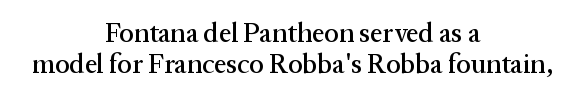
The image shows 27 px text type, upright; set centered, tight line spacing (1.15x), normal letter spacing, not underlined.
